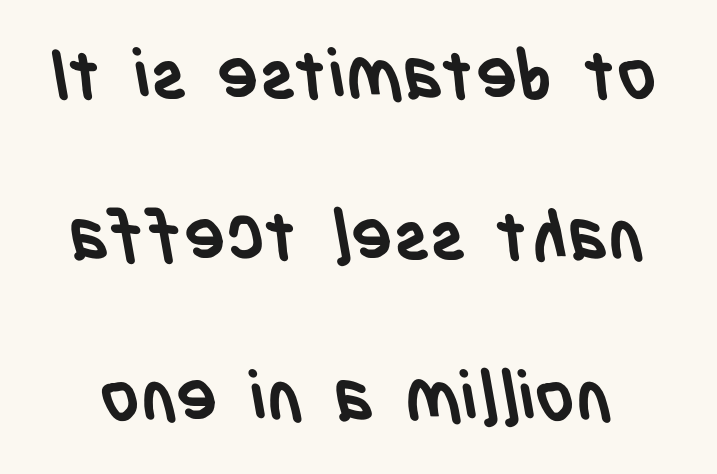
Q: Is the text bold? A: Yes.
Q: Is the typeface a serif or a sans-serif typeface? A: Sans-serif.
Q: Is the text underlined? A: No.
Q: Is the spacing between letters normal or unusually wide? A: Normal.
Q: Is the spacing between lines tight, normal or loose? A: Loose.
Q: Width (condensed, normal, or wide)? A: Condensed.
Q: Stroke contrast? A: Low.
Q: x-height? A: Large.
Q: Monospaced? A: No.
